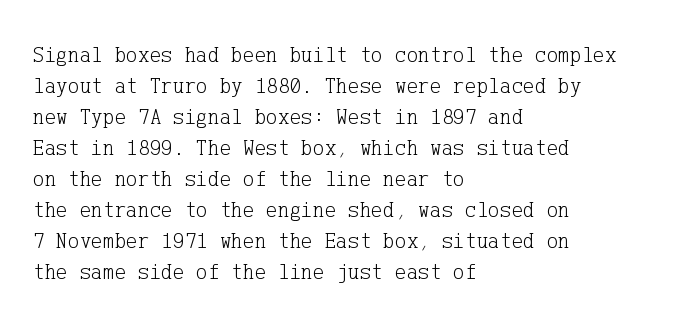
The words here are not underlined. Default kerning and tracking; the words read as compact shapes. The paragraph shown leans on its left margin. Posture: straight, roman, zero tilt. Vertical stems look standard width or narrower in stroke. Vertical spacing — default.
